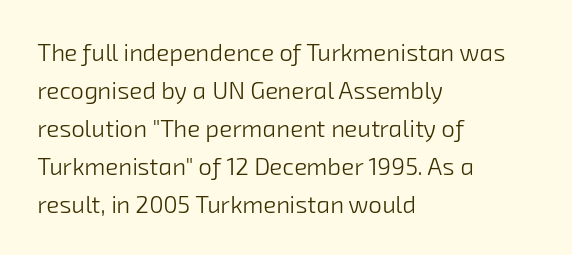
The image shows 24 px text type; set left-aligned, normal line spacing (1.58x), normal letter spacing, not underlined.
